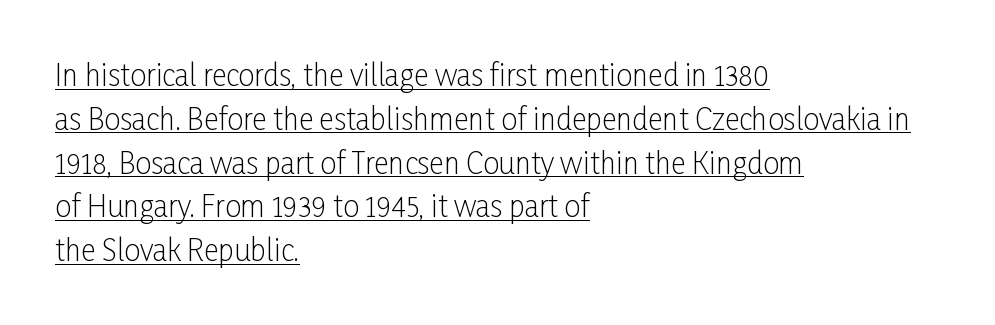
The image shows 29 px light, condensed sans-serif type, upright; set left-aligned, normal line spacing (1.51x), normal letter spacing, underlined; low stroke contrast and a medium x-height.
